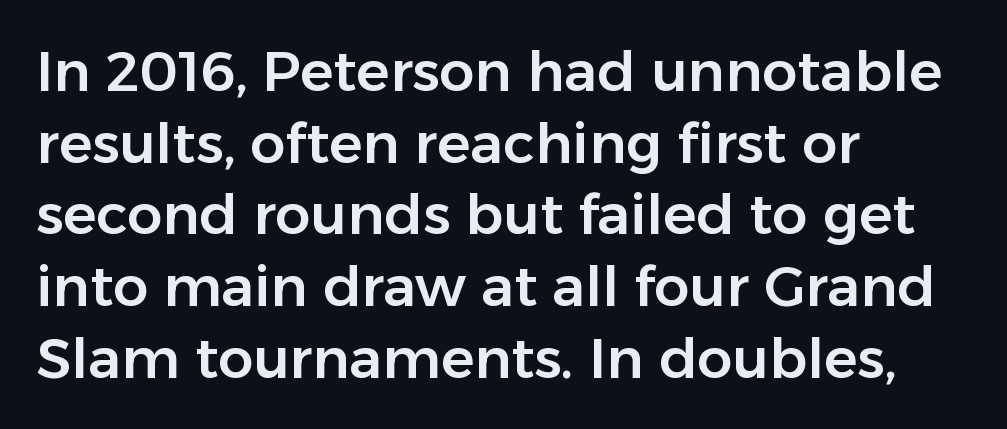
{"serif": "no", "italic": "no", "width": "normal", "stroke_contrast": "low", "x_height": "medium", "monospaced": "no", "underline": "no", "align": "left", "line_spacing": "normal", "line_spacing_ratio": 1.28, "letter_spacing": "normal", "letter_spacing_em": 0.0, "glyph_px": 56}
